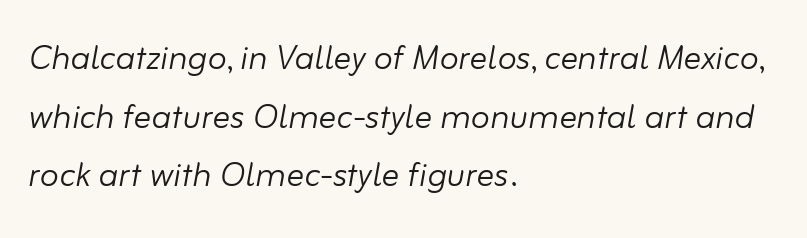
Short and long lines alike share a common starting point at left. Here the designer chose a conventional face with non-uniform glyph widths. Italic? Definitely — the glyphs are oblique. These glyphs show unthickened strokes, regular width or finer. Normally led — the rows are evenly, conventionally spaced.
